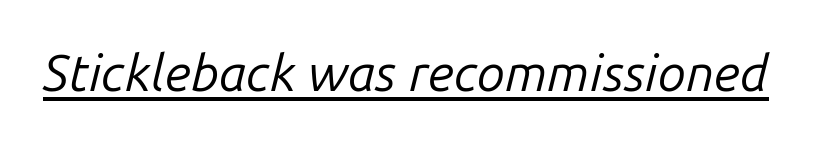
{"italic": "yes", "lean": "right", "slant_degrees": 14, "bold": "no", "weight": "regular", "width": "normal", "stroke_contrast": "low", "x_height": "medium", "monospaced": "no", "underline": "yes", "letter_spacing": "normal", "letter_spacing_em": 0.0, "glyph_px": 51}
